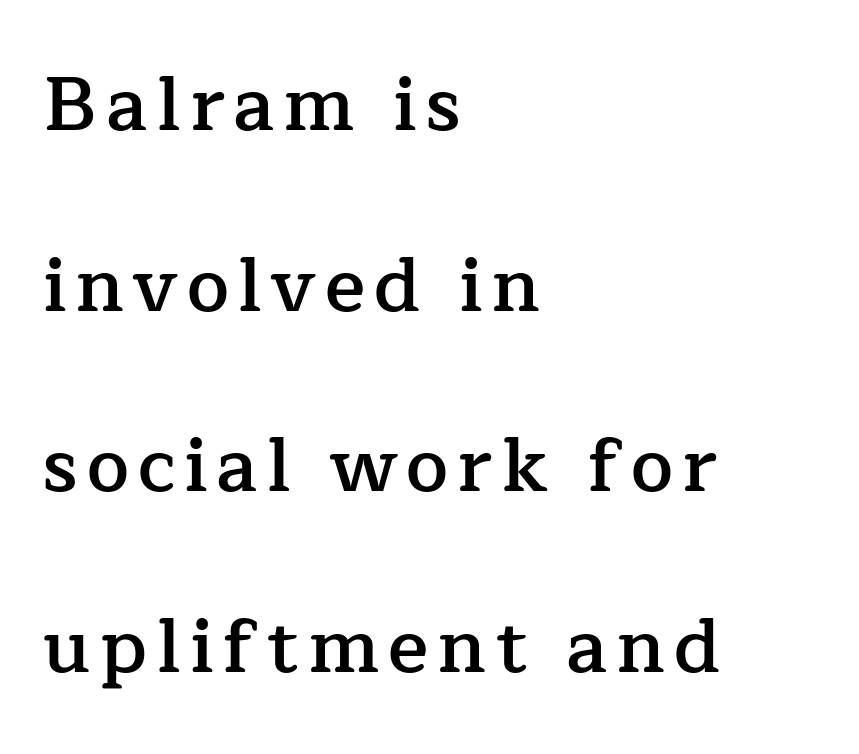
Q: Is the text bold? A: Semi-bold.
Q: Is the text italic (slanted)? A: No, it is upright.
Q: Is the typeface a serif or a sans-serif typeface? A: Serif.
Q: Is the text underlined? A: No.
Q: How is the paragraph aligned? A: Left-aligned.
Q: Is the spacing between lines tight, normal or loose? A: Loose.
Q: Width (condensed, normal, or wide)? A: Normal.
Q: Stroke contrast? A: Low.
Q: x-height? A: Medium.
Q: Monospaced? A: No.
